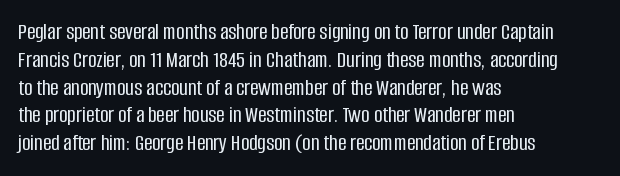
Q: Is the text italic (slanted)? A: No, it is upright.
Q: Is the text underlined? A: No.
Q: How is the paragraph aligned? A: Left-aligned.
Q: Is the spacing between letters normal or unusually wide? A: Normal.
